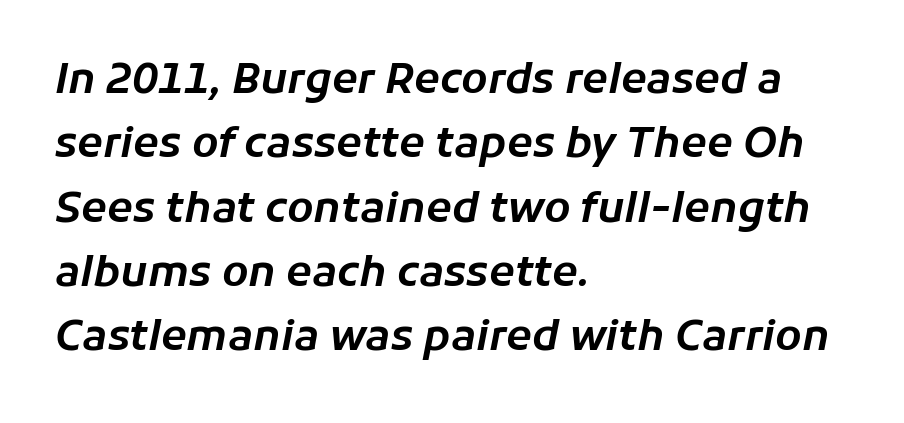
{"italic": "yes", "lean": "right", "slant_degrees": 11, "width": "normal", "stroke_contrast": "low", "x_height": "medium", "monospaced": "no", "underline": "no", "align": "left", "line_spacing": "normal", "line_spacing_ratio": 1.53, "letter_spacing": "normal", "letter_spacing_em": 0.0, "glyph_px": 42}
